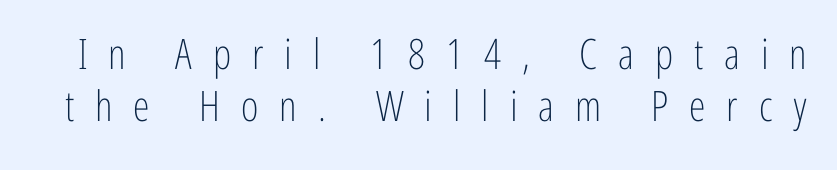
In terms of letterspacing, this is a distinctly airy, spread setting. A typesetter would label this face a sans. Each new line begins a customary step beneath the previous one. Vertical stems look standard width or narrower in stroke. Words float on clear page, feet unadorned. Each letter keeps its own natural width here, so spacing adapts to shape.
